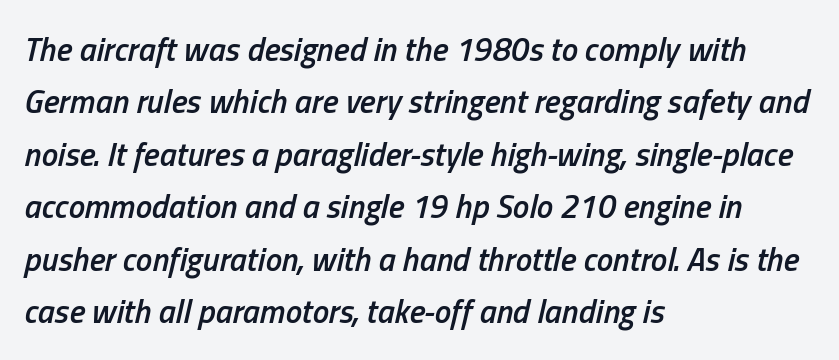
This sample uses an oblique cut, with every glyph tilted off the vertical. A clean baseline with only descenders dipping below it. These lines stack with their left ends in a neat column. Character widths vary here, with narrow letters taking less room than wide ones.
